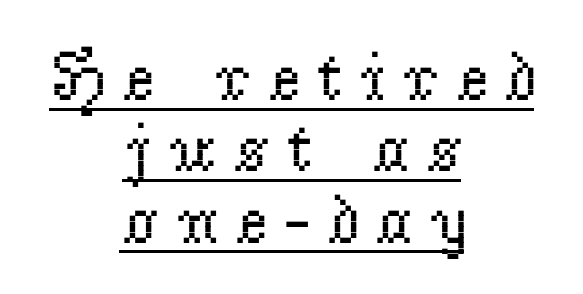
The image shows 70 px regular-weight serif type, upright; set centered, tight line spacing (1.02x), unusually wide letter spacing (+0.23 em), underlined; low stroke contrast and a small x-height.
